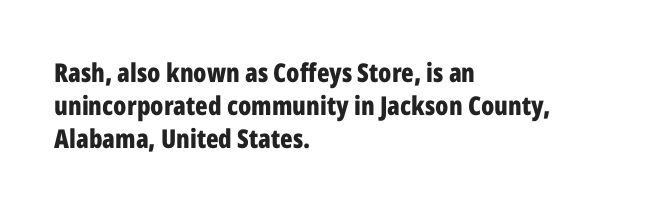
The image shows 26 px bold type, upright; set left-aligned, normal line spacing (1.26x), normal letter spacing, not underlined.
